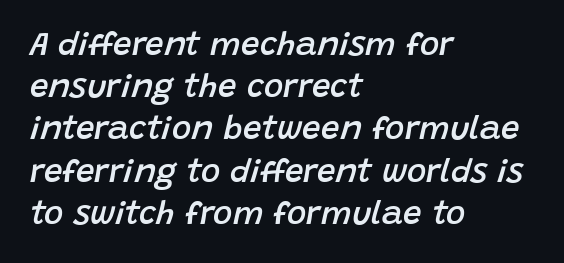
Q: Is the text bold? A: Semi-bold.
Q: Is the text italic (slanted)? A: Yes, it leans right by about 15 degrees.
Q: Is the text underlined? A: No.
Q: How is the paragraph aligned? A: Left-aligned.
Q: Is the spacing between letters normal or unusually wide? A: Normal.
Q: Is the spacing between lines tight, normal or loose? A: Normal.
Q: Width (condensed, normal, or wide)? A: Normal.
Q: Stroke contrast? A: Low.
Q: x-height? A: Large.
Q: Monospaced? A: No.
